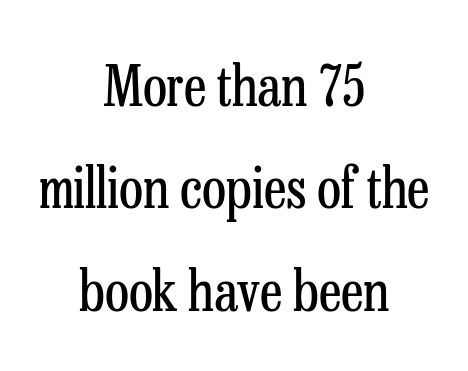
Only glyphs here, with clear space below each row. Caption: multi-line text, centered on the measure. The rendering uses natural spacing where letterforms have individual widths. The weight would be labelled regular, book, light, or lighter still. The gaps between neighbouring characters are ordinary and unremarkable. A serif font was chosen for this passage.
